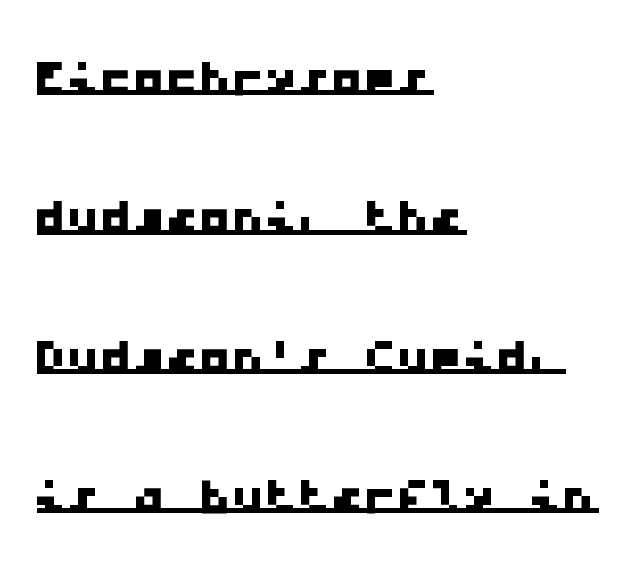
The image shows 66 px wide sans-serif type, monospaced; set left-aligned, loose line spacing (2.11x), normal letter spacing, underlined; low stroke contrast and a medium x-height.
